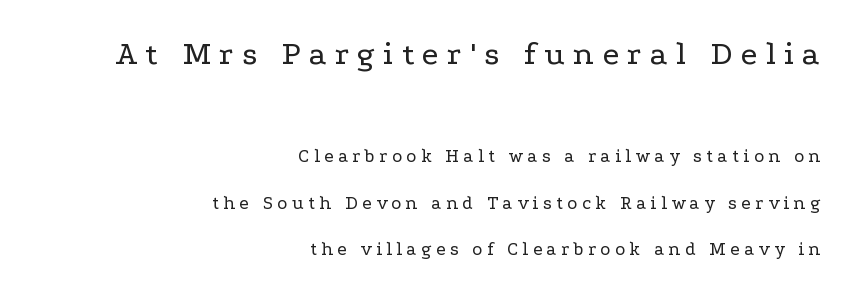
Is the letter spacing exaggerated? Yes — the characters are pushed far apart. The face used here appears at its bigger size in the upper chunk. Is this a fixed-width face? No — the glyphs have proportional, varying widths. Is the stroke heavy? The answer is a plain regular-or-lighter. Is the block centered? No — it sits flush against the right margin. These lines stand farther apart than default settings would place them.
